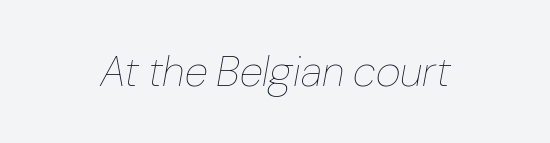
The image shows 43 px thin type, italic (leaning right); set normal letter spacing, not underlined; low stroke contrast and a medium x-height.
